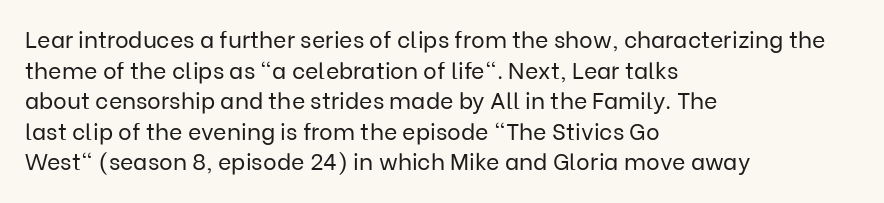
Vertical spacing — default. The text block is weighted toward the left margin, trailing off unevenly rightward. The baseline area is clear. These lines keep a tight, regular rhythm from letter to letter. No extra ink here — the face is not bold.
